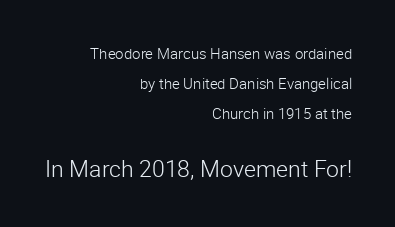
Q: Is the text bold? A: No.
Q: Is the text italic (slanted)? A: No, it is upright.
Q: Is the text underlined? A: No.
Q: How is the paragraph aligned? A: Right-aligned.
Q: Is the spacing between letters normal or unusually wide? A: Normal.
Q: Is the spacing between lines tight, normal or loose? A: Loose.
Q: Which block of text is set in a larger size, the first (top) or the second (bottom)? A: The second (bottom) one.
